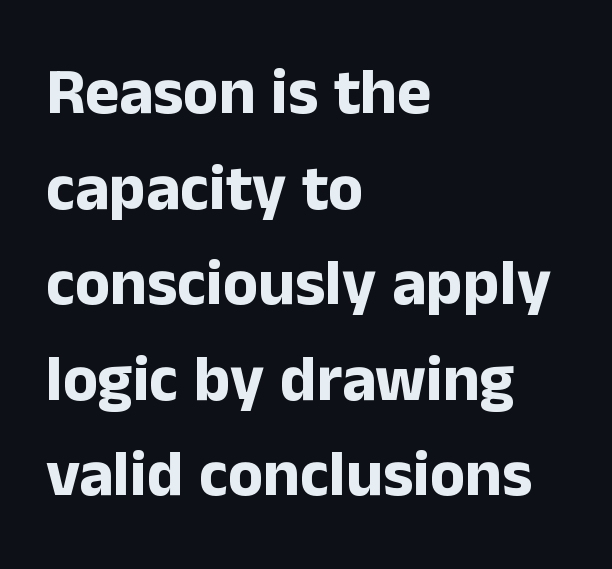
Q: Is the text bold? A: Yes.
Q: Is the text italic (slanted)? A: No, it is upright.
Q: Is the typeface a serif or a sans-serif typeface? A: Sans-serif.
Q: Is the text underlined? A: No.
Q: How is the paragraph aligned? A: Left-aligned.
Q: Is the spacing between letters normal or unusually wide? A: Normal.
Q: Is the spacing between lines tight, normal or loose? A: Normal.
Q: Width (condensed, normal, or wide)? A: Normal.
Q: Stroke contrast? A: Low.
Q: x-height? A: Medium.
Q: Monospaced? A: No.
